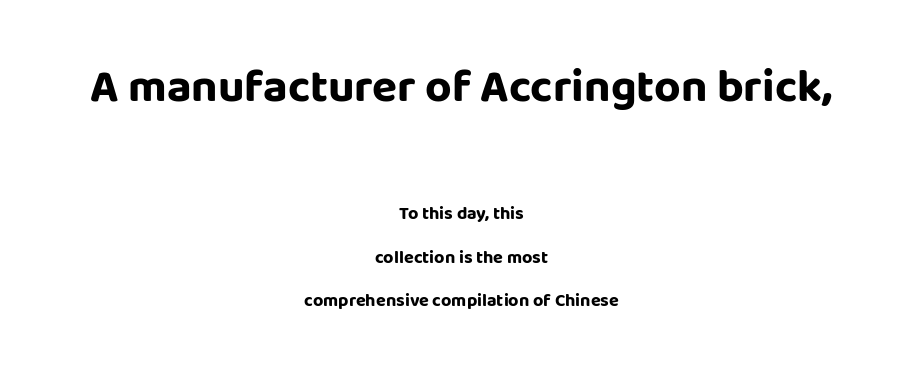
The image shows 46 px bold sans-serif type, upright; set centered, loose line spacing (2.42x), normal letter spacing, not underlined; the first (top) block is 2.56x larger; low stroke contrast and a large x-height.
